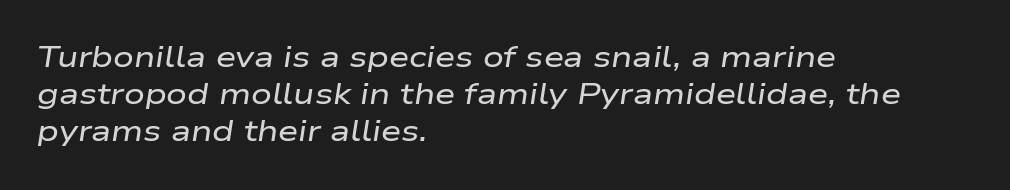
{"italic": "yes", "lean": "right", "slant_degrees": 9, "width": "wide", "stroke_contrast": "low", "x_height": "medium", "monospaced": "no", "underline": "no", "align": "left", "line_spacing": "normal", "line_spacing_ratio": 1.28, "letter_spacing": "normal", "letter_spacing_em": 0.0, "glyph_px": 29}
